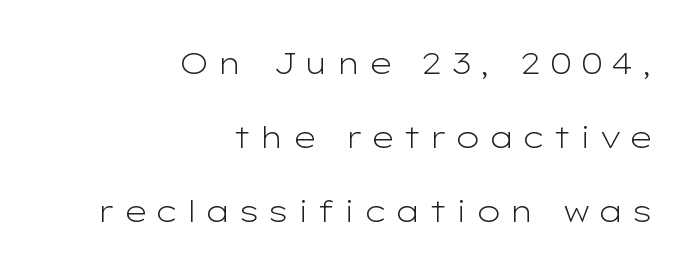
Q: Is the text bold? A: No.
Q: Is the text italic (slanted)? A: No, it is upright.
Q: Is the typeface a serif or a sans-serif typeface? A: Sans-serif.
Q: Is the text underlined? A: No.
Q: How is the paragraph aligned? A: Right-aligned.
Q: Is the spacing between letters normal or unusually wide? A: Unusually wide.
Q: Is the spacing between lines tight, normal or loose? A: Loose.
Q: Width (condensed, normal, or wide)? A: Wide.
Q: Stroke contrast? A: Low.
Q: x-height? A: Medium.
Q: Monospaced? A: No.
